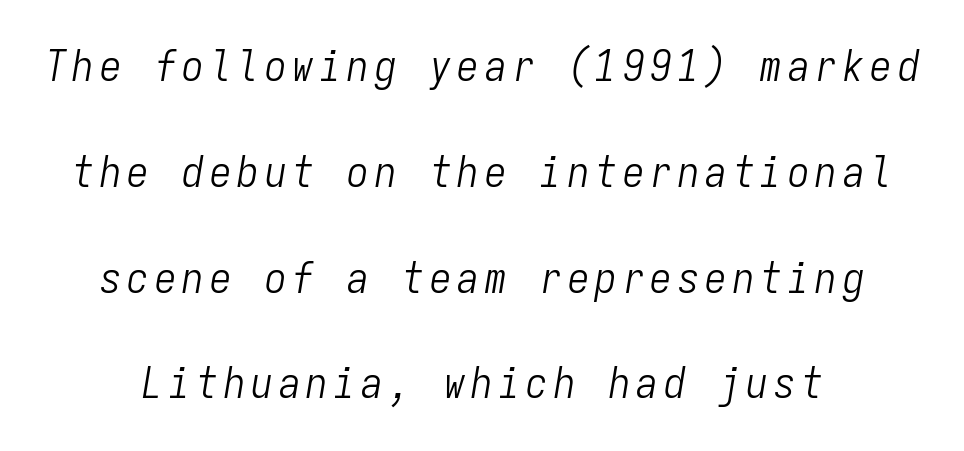
Q: Is the text bold? A: No.
Q: Is the text italic (slanted)? A: Yes, it leans right by about 9 degrees.
Q: Is the text underlined? A: No.
Q: How is the paragraph aligned? A: Centered.
Q: Is the spacing between lines tight, normal or loose? A: Loose.
Q: Width (condensed, normal, or wide)? A: Condensed.
Q: Stroke contrast? A: Low.
Q: x-height? A: Medium.
Q: Monospaced? A: Yes.
